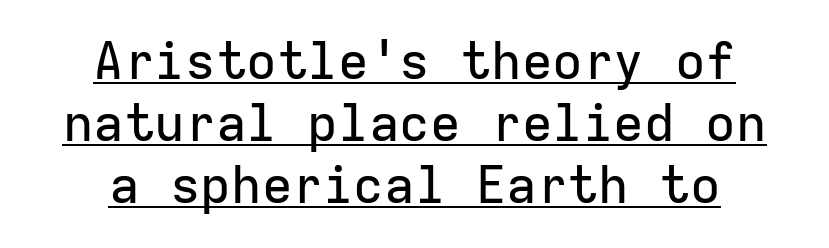
{"serif": "no", "italic": "no", "width": "normal", "stroke_contrast": "low", "x_height": "medium", "monospaced": "yes", "underline": "yes", "align": "center", "line_spacing_ratio": 1.22, "letter_spacing": "normal", "letter_spacing_em": 0.0, "glyph_px": 51}
